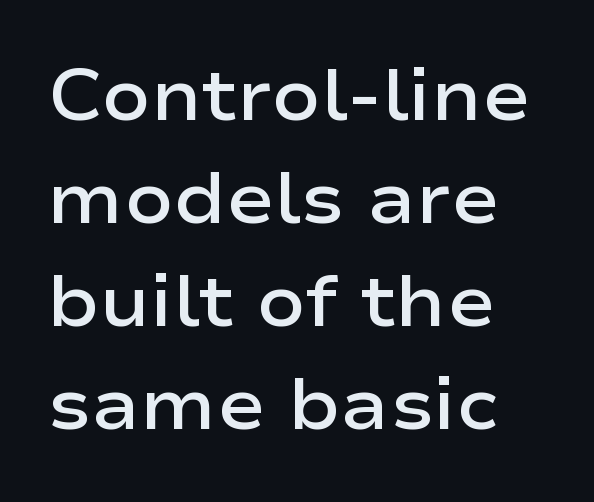
Q: Is the text bold? A: Semi-bold.
Q: Is the text italic (slanted)? A: No, it is upright.
Q: Is the typeface a serif or a sans-serif typeface? A: Sans-serif.
Q: Is the text underlined? A: No.
Q: How is the paragraph aligned? A: Left-aligned.
Q: Is the spacing between letters normal or unusually wide? A: Normal.
Q: Is the spacing between lines tight, normal or loose? A: Normal.
Q: Width (condensed, normal, or wide)? A: Wide.
Q: Stroke contrast? A: Low.
Q: x-height? A: Medium.
Q: Monospaced? A: No.
